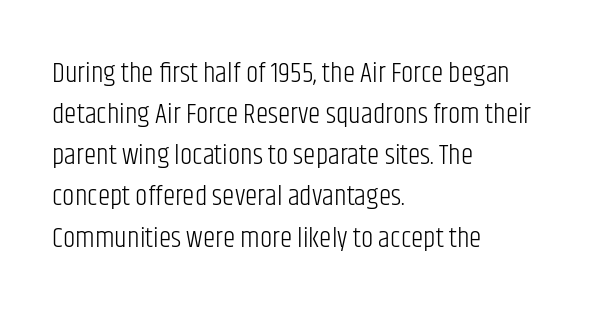
Q: Is the text bold? A: No.
Q: Is the text italic (slanted)? A: No, it is upright.
Q: Is the typeface a serif or a sans-serif typeface? A: Sans-serif.
Q: Is the text underlined? A: No.
Q: How is the paragraph aligned? A: Left-aligned.
Q: Is the spacing between letters normal or unusually wide? A: Normal.
Q: Is the spacing between lines tight, normal or loose? A: Normal.
Q: Width (condensed, normal, or wide)? A: Condensed.
Q: Stroke contrast? A: Low.
Q: x-height? A: Large.
Q: Monospaced? A: No.
